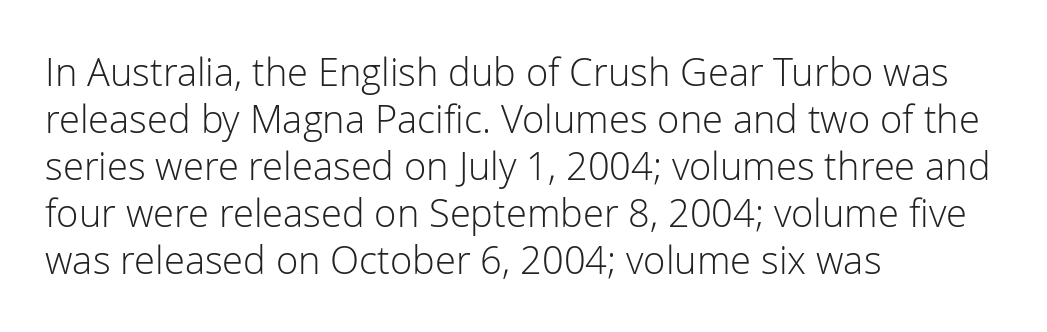
{"serif": "no", "italic": "no", "bold": "no", "weight": "light", "width": "normal", "stroke_contrast": "low", "x_height": "medium", "monospaced": "no", "underline": "no", "align": "left", "line_spacing_ratio": 1.24, "letter_spacing": "normal", "letter_spacing_em": 0.0, "glyph_px": 38}
